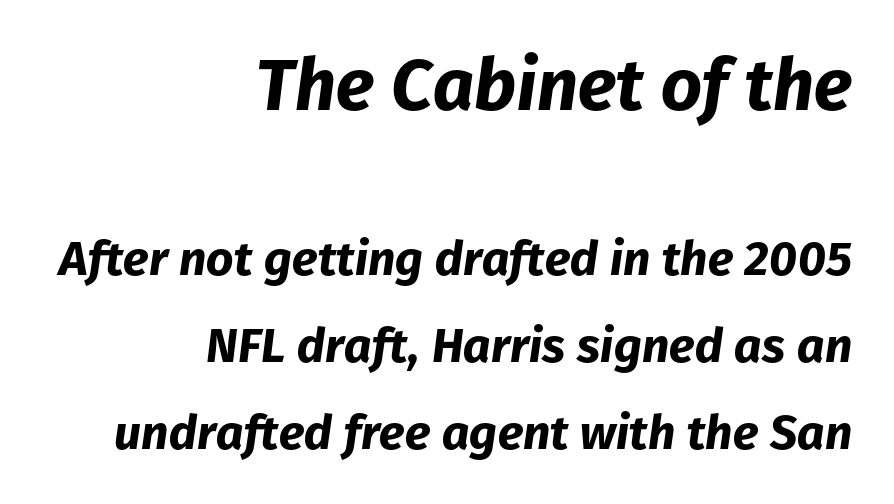
Q: Is the text bold? A: Yes.
Q: Is the text italic (slanted)? A: Yes, it leans right by about 8 degrees.
Q: Is the text underlined? A: No.
Q: How is the paragraph aligned? A: Right-aligned.
Q: Is the spacing between letters normal or unusually wide? A: Normal.
Q: Which block of text is set in a larger size, the first (top) or the second (bottom)? A: The first (top) one.
Q: Width (condensed, normal, or wide)? A: Normal.
Q: Stroke contrast? A: Low.
Q: x-height? A: Medium.
Q: Monospaced? A: No.
